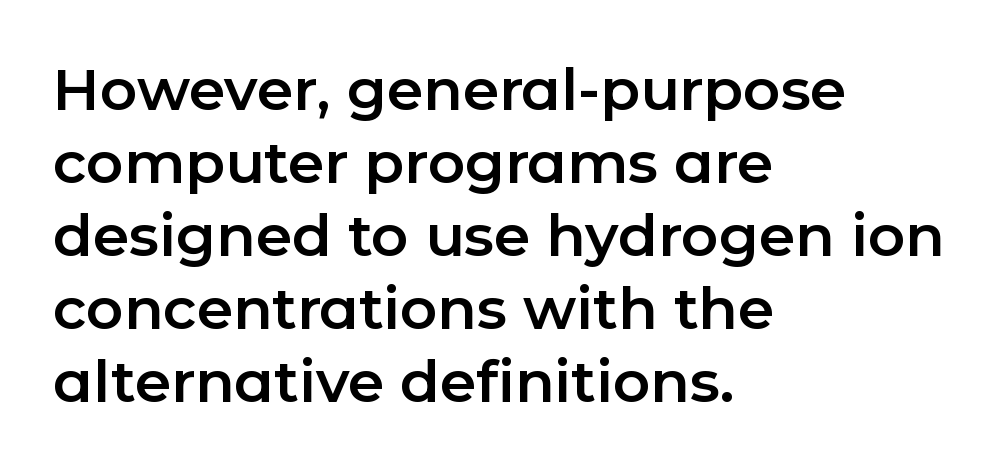
Q: Is the text italic (slanted)? A: No, it is upright.
Q: Is the typeface a serif or a sans-serif typeface? A: Sans-serif.
Q: Is the text underlined? A: No.
Q: How is the paragraph aligned? A: Left-aligned.
Q: Is the spacing between letters normal or unusually wide? A: Normal.
Q: Is the spacing between lines tight, normal or loose? A: Normal.
Q: Width (condensed, normal, or wide)? A: Normal.
Q: Stroke contrast? A: Low.
Q: x-height? A: Medium.
Q: Monospaced? A: No.
